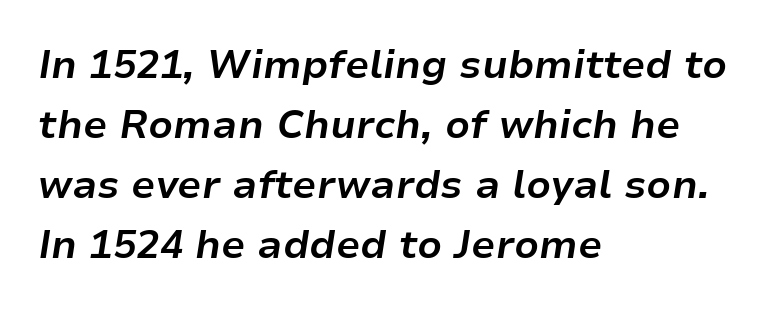
Q: Is the text bold? A: Yes.
Q: Is the text italic (slanted)? A: Yes, it leans right by about 9 degrees.
Q: Is the text underlined? A: No.
Q: How is the paragraph aligned? A: Left-aligned.
Q: Is the spacing between letters normal or unusually wide? A: Normal.
Q: Is the spacing between lines tight, normal or loose? A: Normal.
Q: Width (condensed, normal, or wide)? A: Normal.
Q: Stroke contrast? A: Low.
Q: x-height? A: Medium.
Q: Monospaced? A: No.
